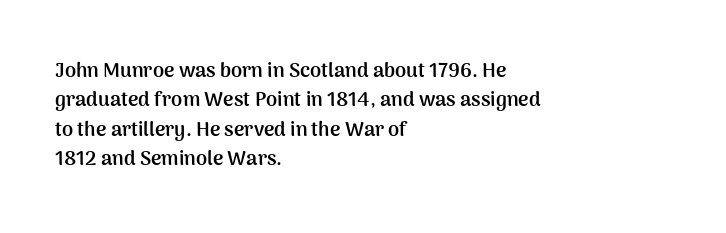
Emphasis by weight is at full strength: bold. The glyphs are unaccompanied by any horizontal stroke below them. Nothing unusual about the tracking: characters are spaced as the font intends. Do the letters lean? They stand straight. Every row of glyphs begins at an identical x-position on the left.
